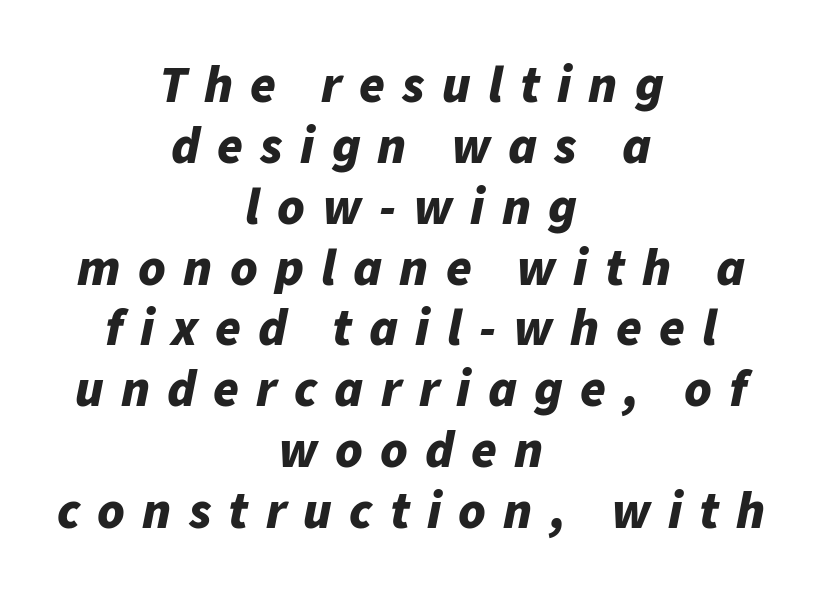
Q: Is the text bold? A: Yes.
Q: Is the text italic (slanted)? A: Yes, it leans right by about 11 degrees.
Q: Is the text underlined? A: No.
Q: How is the paragraph aligned? A: Centered.
Q: Is the spacing between letters normal or unusually wide? A: Unusually wide.
Q: Width (condensed, normal, or wide)? A: Normal.
Q: Stroke contrast? A: Low.
Q: x-height? A: Medium.
Q: Monospaced? A: No.
